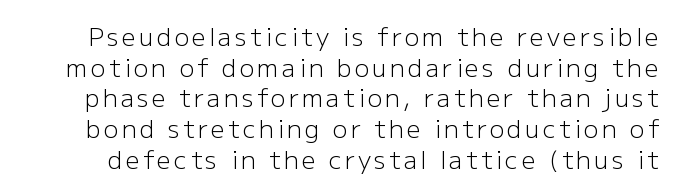
Descenders are the only things crossing below the line. Think standard paragraph weight, or any step lighter than that. Rendered with straight, roman letterforms.
